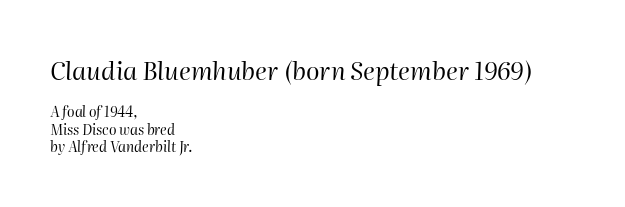
Q: Is the text bold? A: No.
Q: Is the text italic (slanted)? A: Yes, it leans right by about 2 degrees.
Q: Is the text underlined? A: No.
Q: How is the paragraph aligned? A: Left-aligned.
Q: Is the spacing between letters normal or unusually wide? A: Normal.
Q: Which block of text is set in a larger size, the first (top) or the second (bottom)? A: The first (top) one.
